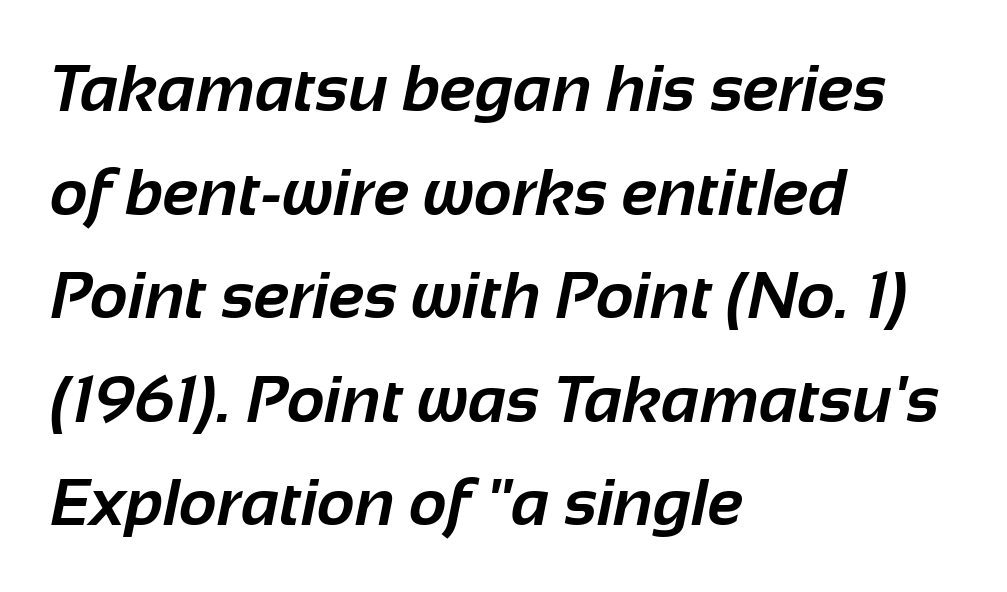
Set as a true bold cut, around the 700 mark. The passage shown is typed in a proportional face where columns would drift. No extra tracking has been applied to these lines. Descenders are the only things crossing below the line. Notice how descenders clear the ascenders below comfortably — that's standard leading.
